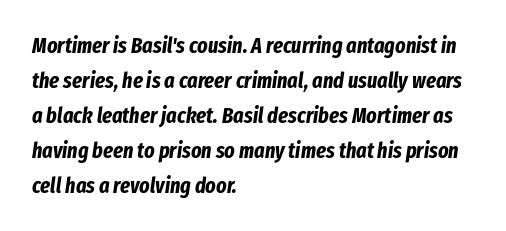
Q: Is the text bold? A: Yes.
Q: Is the text italic (slanted)? A: Yes, it leans right by about 8 degrees.
Q: Is the text underlined? A: No.
Q: How is the paragraph aligned? A: Left-aligned.
Q: Is the spacing between letters normal or unusually wide? A: Normal.
Q: Is the spacing between lines tight, normal or loose? A: Normal.
